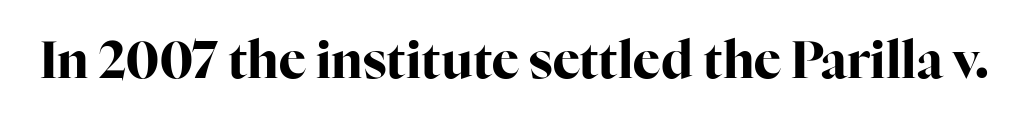
Typographic density is high because the face is bold. You could not count columns in this text — the font is proportionally spaced. The type family on display is of the serif kind. A bare baseline throughout the passage. The typography opts for an upright posture over an oblique one. This sample uses plain, unmodified letter spacing.
